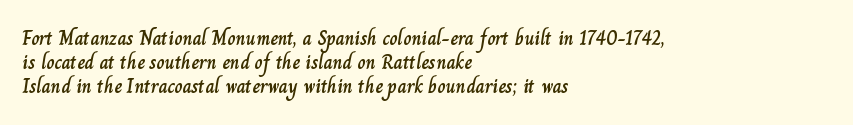
{"underline": "no", "align": "left", "line_spacing_ratio": 1.21, "letter_spacing": "normal", "letter_spacing_em": 0.0, "glyph_px": 20}
